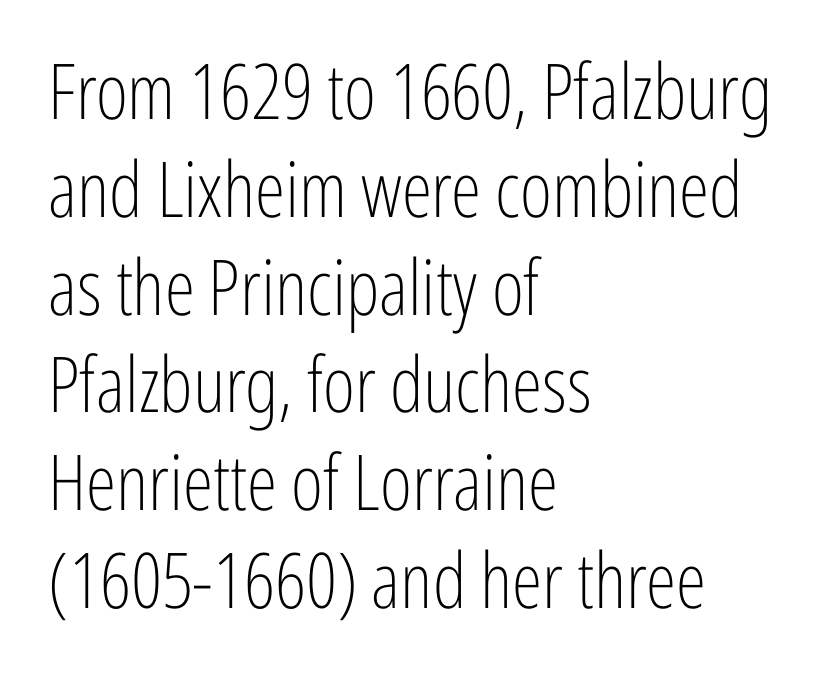
The image shows 77 px light, condensed sans-serif type, upright; set left-aligned, normal line spacing (1.27x), normal letter spacing, not underlined; low stroke contrast and a medium x-height.
